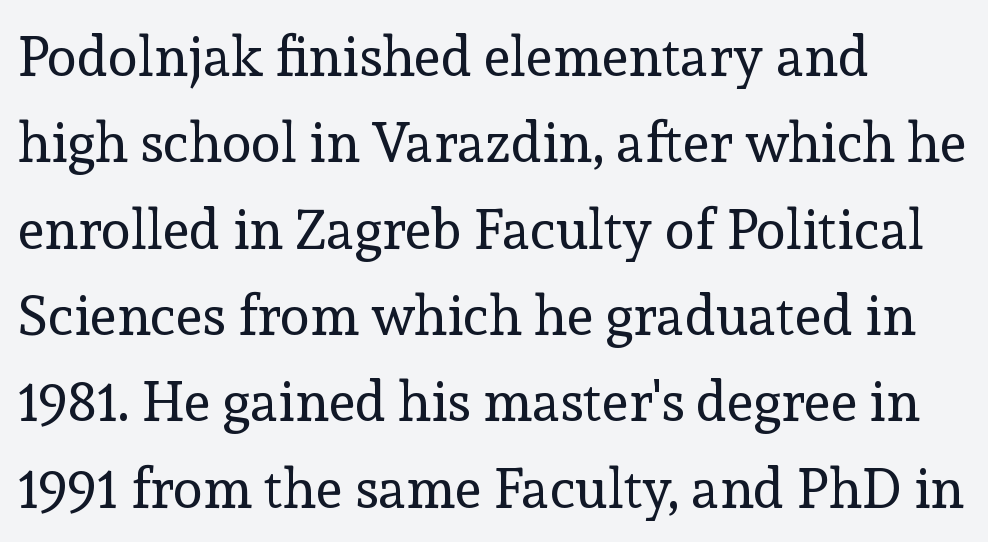
{"serif": "yes", "italic": "no", "bold": "no", "weight": "regular", "width": "normal", "x_height": "medium", "monospaced": "no", "underline": "no", "align": "left", "line_spacing": "normal", "line_spacing_ratio": 1.57, "letter_spacing": "normal", "letter_spacing_em": 0.0, "glyph_px": 55}
